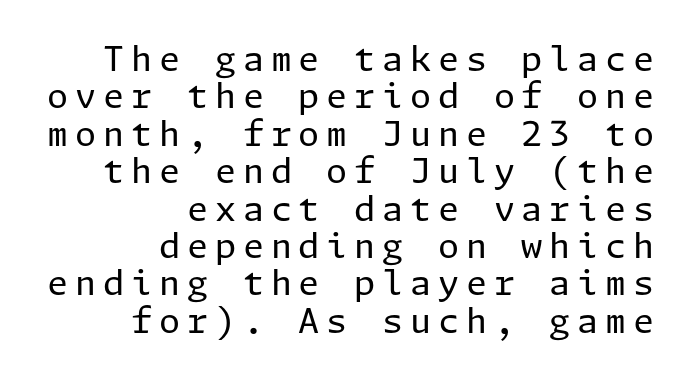
{"serif": "no", "italic": "no", "bold": "no", "weight": "regular", "width": "normal", "stroke_contrast": "low", "x_height": "medium", "underline": "no", "align": "right", "line_spacing": "tight", "line_spacing_ratio": 1.1, "letter_spacing": "wide", "letter_spacing_em": 0.2, "glyph_px": 34}
